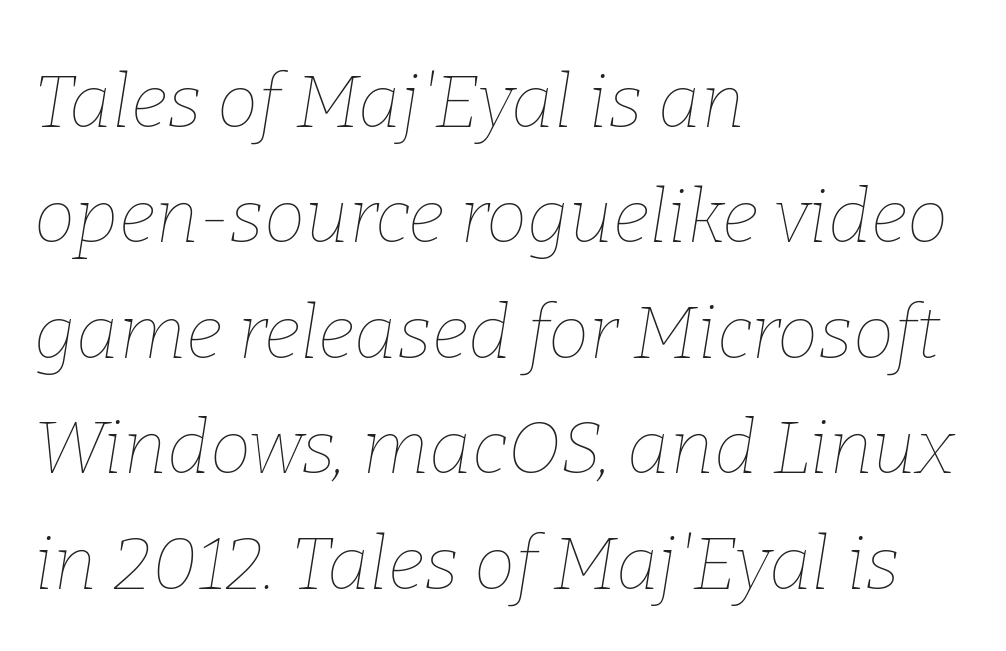
The image shows 74 px thin type, italic (leaning right); set left-aligned, normal line spacing (1.56x), normal letter spacing, not underlined; low stroke contrast and a medium x-height.
